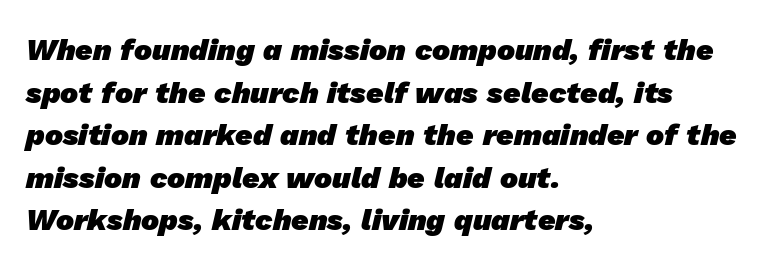
The image shows 30 px heavy sans-serif type; set left-aligned, normal line spacing (1.42x), normal letter spacing, not underlined; low stroke contrast and a medium x-height.
